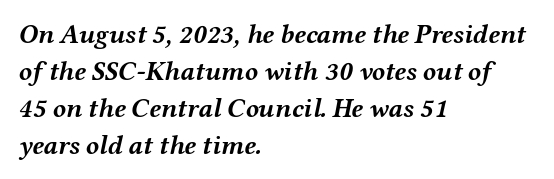
The image shows 27 px bold type, italic (leaning right); set left-aligned, normal line spacing (1.37x), normal letter spacing, not underlined.
